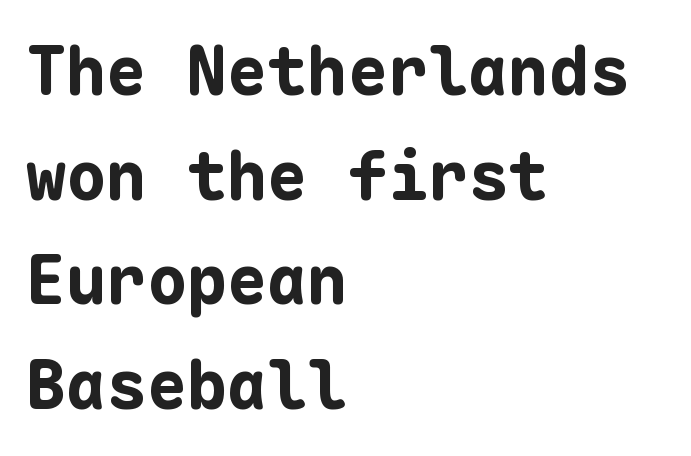
The image shows 67 px bold sans-serif type, upright, monospaced; set left-aligned, normal line spacing (1.56x), normal letter spacing, not underlined; low stroke contrast and a medium x-height.
